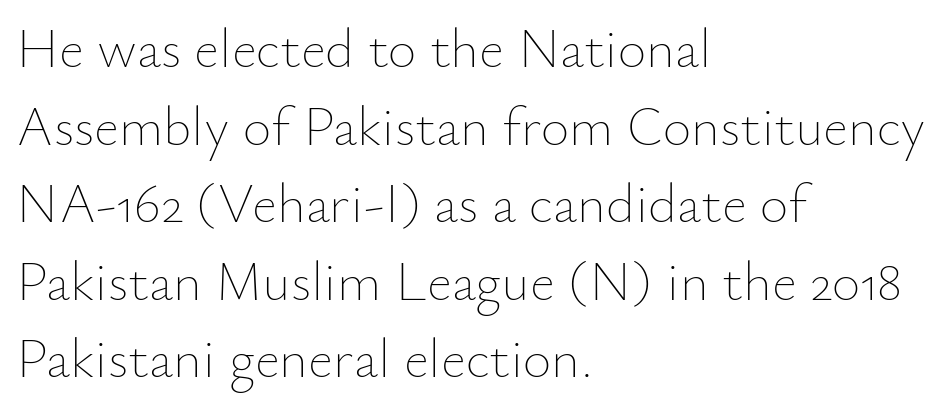
No letter is thick-stroked: the sample isn't bold. The type sits square on the baseline with zero lean. A typesetter would call this leading conventional body-copy spacing. Think of a printed novel: that variable character pitch is what you see here. Each word holds together tightly as a unit, with standard inter-letter gaps. A clean baseline with only descenders dipping below it.
